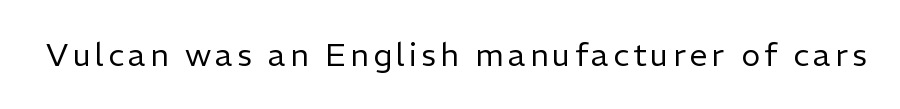
Q: Is the text bold? A: No.
Q: Is the text italic (slanted)? A: No, it is upright.
Q: Is the typeface a serif or a sans-serif typeface? A: Sans-serif.
Q: Is the text underlined? A: No.
Q: Width (condensed, normal, or wide)? A: Normal.
Q: Stroke contrast? A: Low.
Q: x-height? A: Medium.
Q: Monospaced? A: No.
